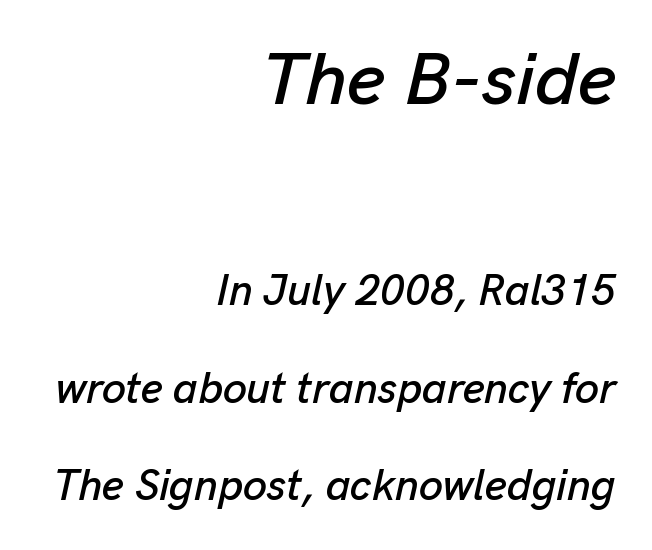
The letters are slanted; this is an italic face. The emphasis by scale lands on block number one, above. The gap between lines stays unmarked. Students, observe: this is what heavily led, spacious text looks like. Here the glyphs are tracked normally, forming tight word shapes.
